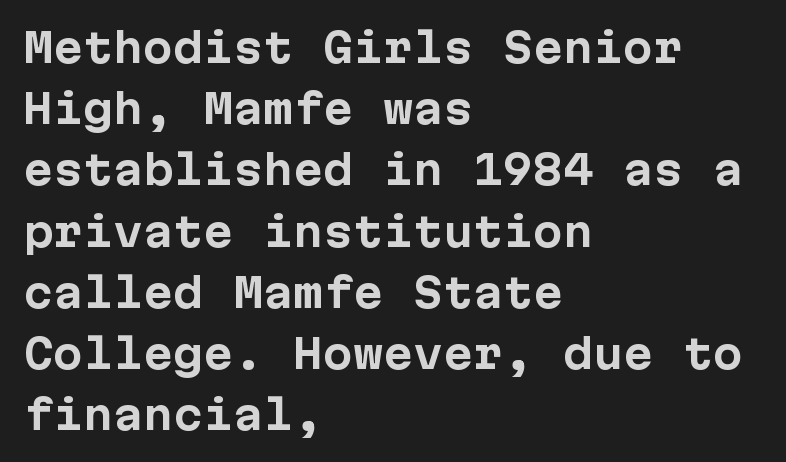
{"serif": "no", "italic": "no", "bold": "yes", "weight": "bold", "width": "normal", "stroke_contrast": "low", "x_height": "medium", "monospaced": "yes", "underline": "no", "align": "left", "line_spacing": "normal", "line_spacing_ratio": 1.53, "letter_spacing": "normal", "letter_spacing_em": 0.0, "glyph_px": 40}
